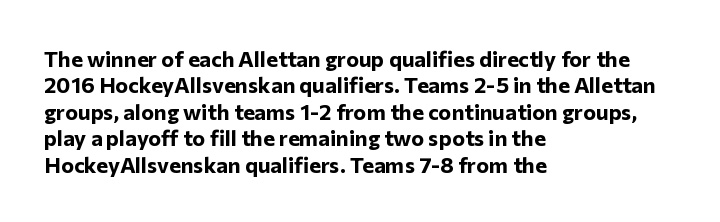
The image shows 22 px bold type, upright; set left-aligned, line spacing 1.2x, normal letter spacing, not underlined.
